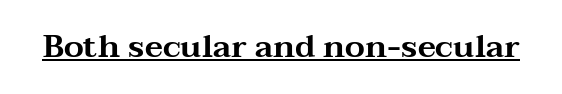
{"serif": "yes", "italic": "no", "width": "wide", "stroke_contrast": "medium", "x_height": "medium", "monospaced": "no", "underline": "yes", "letter_spacing": "normal", "letter_spacing_em": 0.0, "glyph_px": 32}
